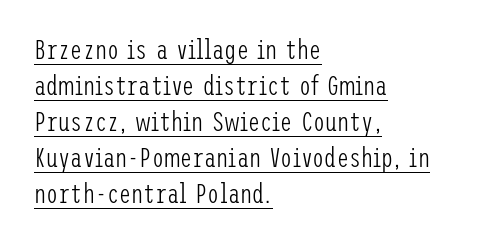
Does extra space separate the letters? No, they use regular spacing. Ordinary non-slanted type is in use. Where is the straight margin? On the left. What's the leading like? Ordinary, nothing unusual. Heft: none added — not bold.
